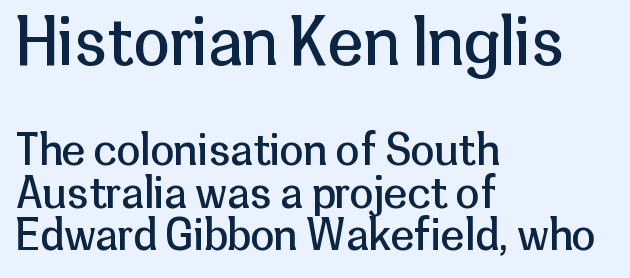
The type is set solid horizontally, with unmodified tracking. Every stem runs plumb, perpendicular to the baseline. Scale decreases going downward across the two blocks. Quick note: underline off. Vertical stems look standard width or narrower in stroke. Observe the absence of serifs on each vertical stroke in this sample.
